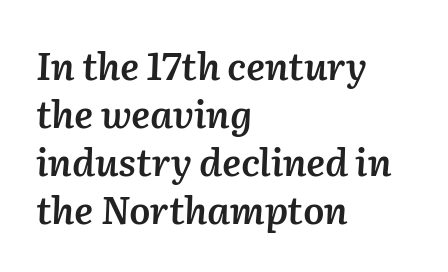
Q: Is the text bold? A: Semi-bold.
Q: Is the text italic (slanted)? A: Yes, it leans right by about 2 degrees.
Q: Is the text underlined? A: No.
Q: How is the paragraph aligned? A: Left-aligned.
Q: Is the spacing between letters normal or unusually wide? A: Normal.
Q: Is the spacing between lines tight, normal or loose? A: Normal.
Q: Width (condensed, normal, or wide)? A: Normal.
Q: Stroke contrast? A: Medium.
Q: x-height? A: Medium.
Q: Monospaced? A: No.
